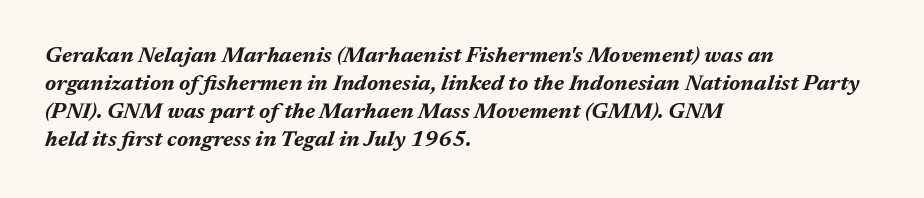
This is heavy type, rendered in bold. The paragraph shown leans on its left margin. These lines sit exactly where default settings would place them. Honestly, there is no underline to notice here at all.
